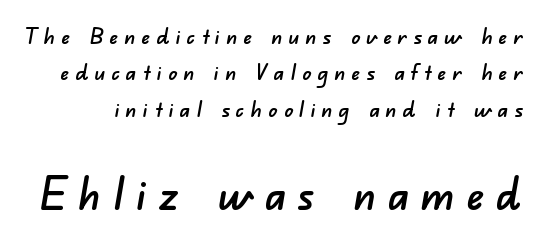
Q: Is the typeface a serif or a sans-serif typeface? A: Sans-serif.
Q: Is the text underlined? A: No.
Q: Is the spacing between letters normal or unusually wide? A: Unusually wide.
Q: Is the spacing between lines tight, normal or loose? A: Normal.
Q: Which block of text is set in a larger size, the first (top) or the second (bottom)? A: The second (bottom) one.
Q: Width (condensed, normal, or wide)? A: Normal.
Q: Stroke contrast? A: Low.
Q: x-height? A: Small.
Q: Monospaced? A: No.
